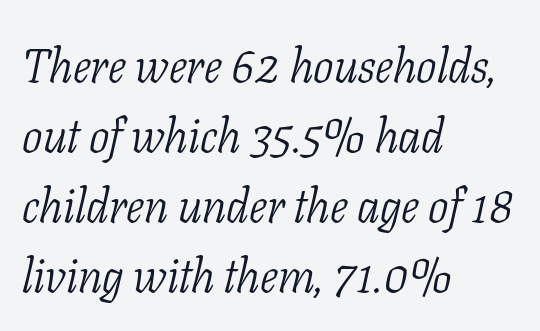
Each row of text sits above clean, open space. Think of a printed novel: that variable character pitch is what you see here. Every row of glyphs begins at an identical x-position on the left. Line spacing here is normal.
